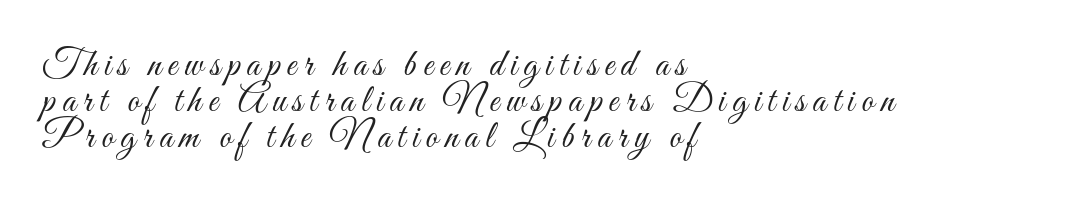
The image shows 38 px light, condensed type; set left-aligned, tight line spacing (0.95x), not underlined; medium stroke contrast and a small x-height.
